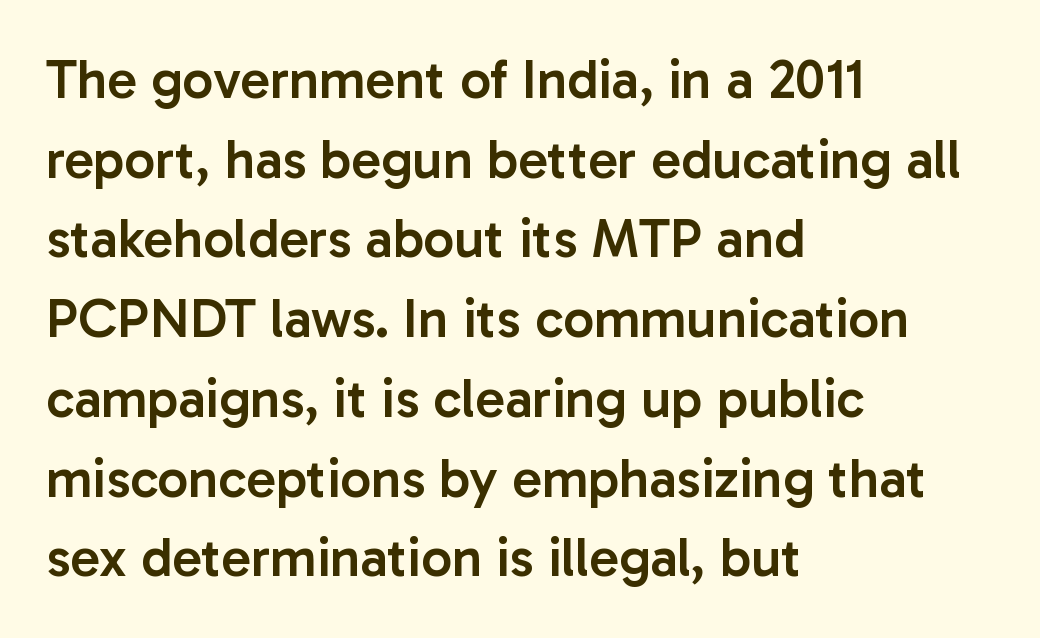
Q: Is the text bold? A: Semi-bold.
Q: Is the text italic (slanted)? A: No, it is upright.
Q: Is the typeface a serif or a sans-serif typeface? A: Sans-serif.
Q: Is the text underlined? A: No.
Q: How is the paragraph aligned? A: Left-aligned.
Q: Is the spacing between letters normal or unusually wide? A: Normal.
Q: Is the spacing between lines tight, normal or loose? A: Normal.
Q: Width (condensed, normal, or wide)? A: Normal.
Q: Stroke contrast? A: Low.
Q: x-height? A: Medium.
Q: Monospaced? A: No.
